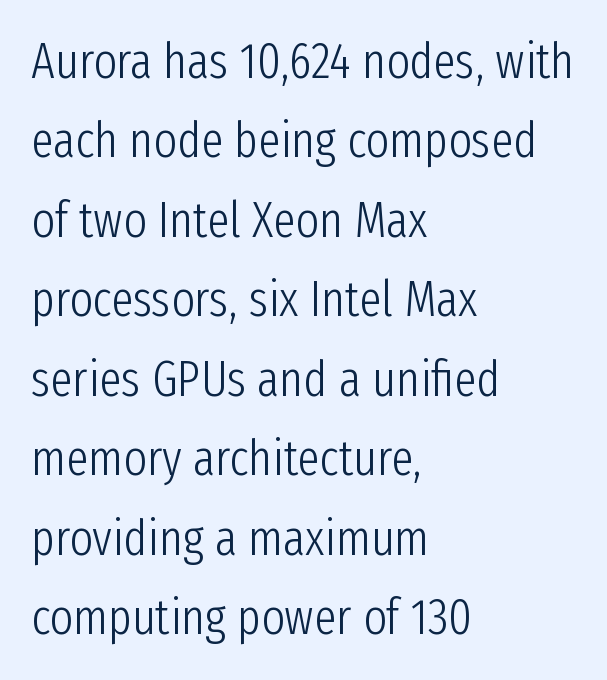
{"serif": "no", "italic": "no", "bold": "no", "weight": "light", "width": "condensed", "stroke_contrast": "low", "x_height": "medium", "monospaced": "no", "underline": "no", "align": "left", "line_spacing": "normal", "line_spacing_ratio": 1.59, "letter_spacing": "normal", "letter_spacing_em": 0.0, "glyph_px": 50}
